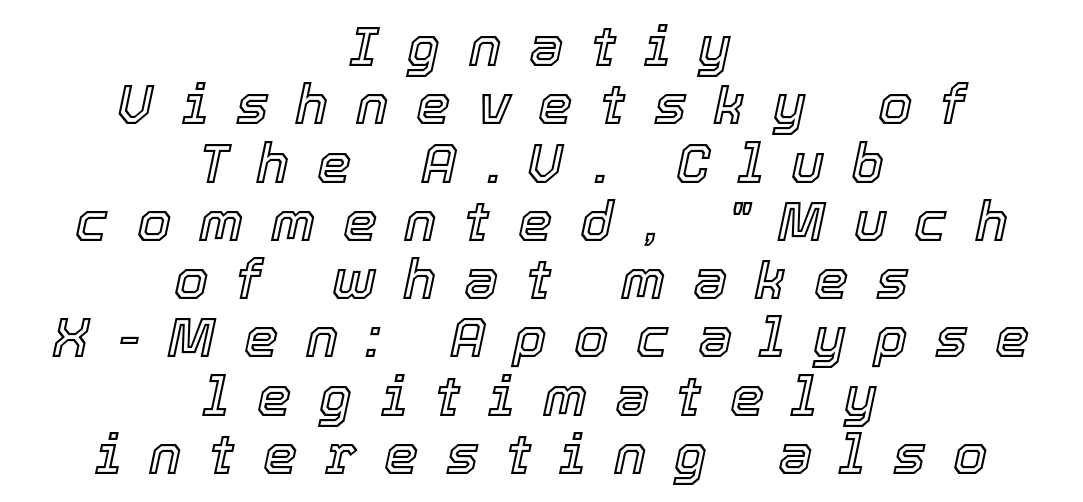
Q: Is the text italic (slanted)? A: Yes, it leans right by about 12 degrees.
Q: Is the text underlined? A: No.
Q: How is the paragraph aligned? A: Centered.
Q: Is the spacing between letters normal or unusually wide? A: Unusually wide.
Q: Is the spacing between lines tight, normal or loose? A: Tight.
Q: Width (condensed, normal, or wide)? A: Normal.
Q: x-height? A: Medium.
Q: Monospaced? A: No.
